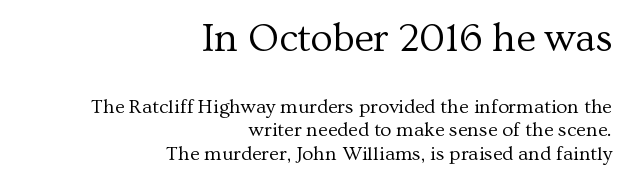
{"serif": "yes", "italic": "no", "bold": "no", "weight": "regular", "width": "normal", "stroke_contrast": "medium", "x_height": "medium", "monospaced": "no", "underline": "no", "align": "right", "line_spacing_ratio": 1.17, "letter_spacing": "normal", "letter_spacing_em": 0.0, "larger_block": "first", "size_ratio": 2.0, "glyph_px": 40}
